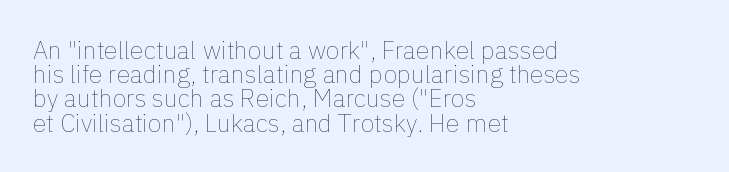
The image shows 25 px text type, upright; set left-aligned, tight line spacing (0.97x), normal letter spacing, not underlined.
